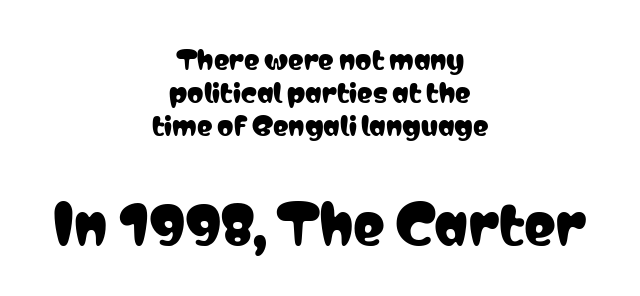
{"serif": "no", "italic": "no", "width": "condensed", "stroke_contrast": "low", "x_height": "medium", "monospaced": "no", "underline": "no", "align": "center", "line_spacing": "normal", "line_spacing_ratio": 1.27, "letter_spacing": "normal", "letter_spacing_em": 0.0, "larger_block": "second", "size_ratio": 2.04, "glyph_px": 53}
